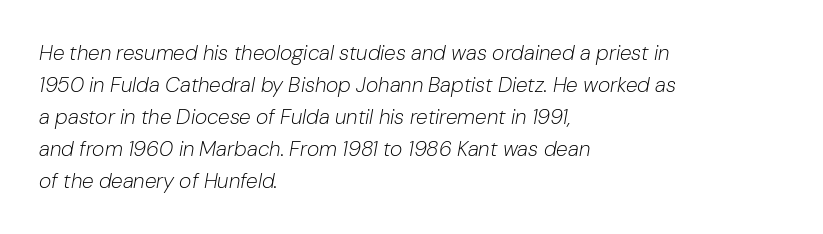
Honestly, the row spacing looks completely unremarkable. Only glyphs here, with clear space below each row. Glyph-to-glyph distance matches everyday printed text. The typography opts for an oblique posture over an upright one.
